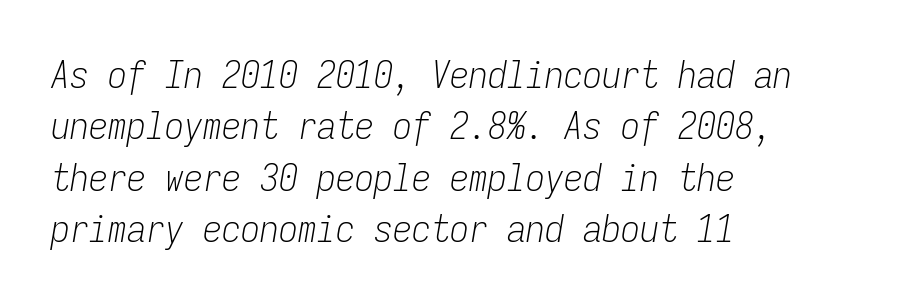
No extra tracking has been applied to these lines. A quiet, ordinary-to-light weight characterises the typeface. Descenders hang freely into open space. The paragraph has a hard left edge and a soft right edge. This is oblique type, the kind used for emphasis or titles. Is there much room between lines? A standard amount, neither cramped nor airy.
